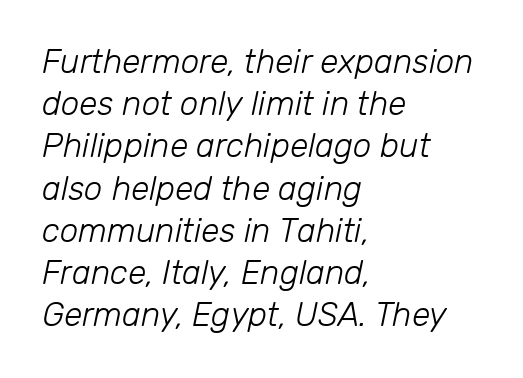
{"italic": "yes", "lean": "right", "slant_degrees": 12, "bold": "no", "weight": "light", "width": "normal", "stroke_contrast": "low", "x_height": "medium", "monospaced": "no", "underline": "no", "align": "left", "line_spacing": "normal", "line_spacing_ratio": 1.28, "letter_spacing": "normal", "letter_spacing_em": 0.0, "glyph_px": 33}
